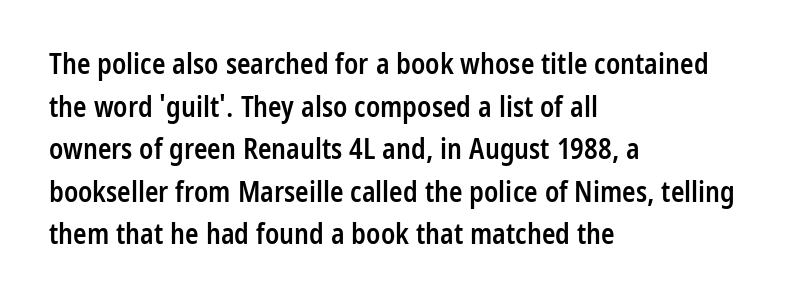
Note the varied advance widths — an 'i' is clearly narrower than an 'm'. Compared with a centered layout, this one pins lines to the left instead. Summary of vertical rhythm: regular, with standard interline spacing. Characters remain perfectly vertical along every line. Standard letterfit; no display-style spreading of the glyphs.
